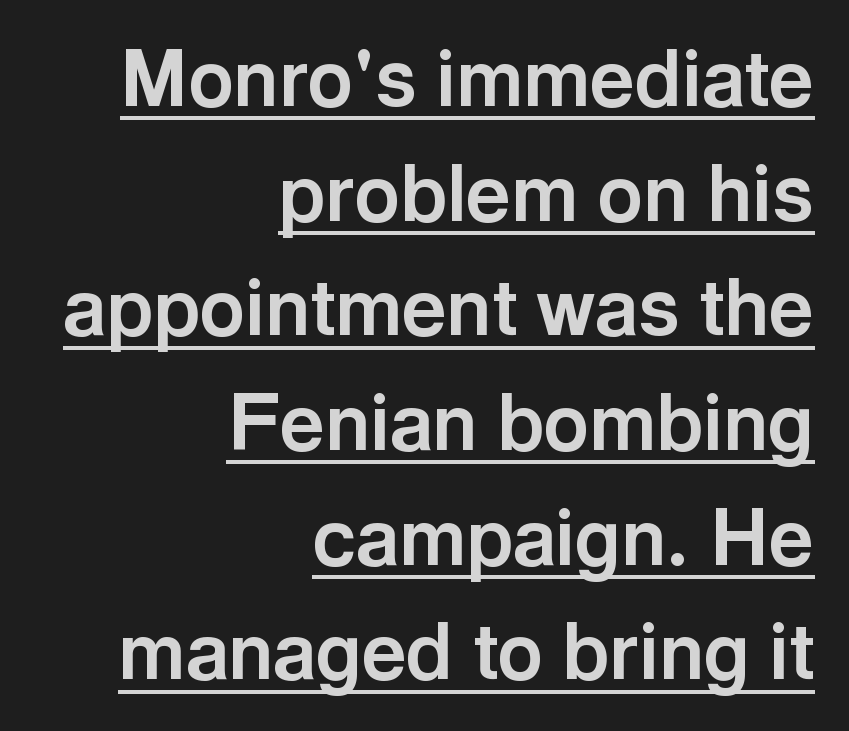
Q: Is the text bold? A: Yes.
Q: Is the text italic (slanted)? A: No, it is upright.
Q: Is the typeface a serif or a sans-serif typeface? A: Sans-serif.
Q: Is the text underlined? A: Yes.
Q: How is the paragraph aligned? A: Right-aligned.
Q: Is the spacing between letters normal or unusually wide? A: Normal.
Q: Is the spacing between lines tight, normal or loose? A: Normal.
Q: Width (condensed, normal, or wide)? A: Normal.
Q: x-height? A: Medium.
Q: Monospaced? A: No.
